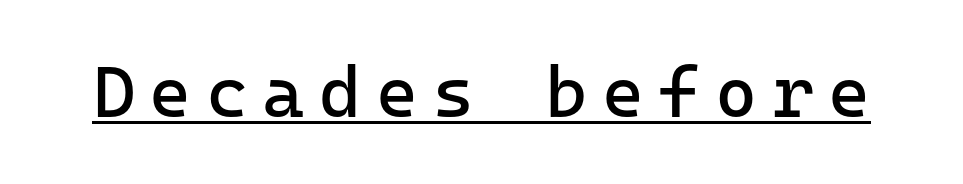
Q: Is the text bold? A: No.
Q: Is the text italic (slanted)? A: No, it is upright.
Q: Is the typeface a serif or a sans-serif typeface? A: Sans-serif.
Q: Is the text underlined? A: Yes.
Q: Is the spacing between letters normal or unusually wide? A: Unusually wide.
Q: Width (condensed, normal, or wide)? A: Normal.
Q: Stroke contrast? A: Low.
Q: x-height? A: Medium.
Q: Monospaced? A: Yes.
